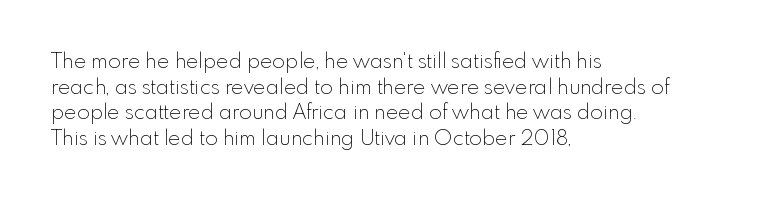
The image shows 21 px text type, upright; set left-aligned, line spacing 1.22x, normal letter spacing, not underlined.
